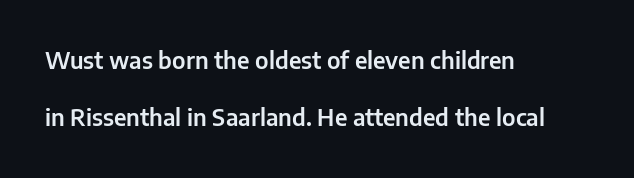
Q: Is the text italic (slanted)? A: No, it is upright.
Q: Is the text underlined? A: No.
Q: How is the paragraph aligned? A: Left-aligned.
Q: Is the spacing between letters normal or unusually wide? A: Normal.
Q: Is the spacing between lines tight, normal or loose? A: Loose.
